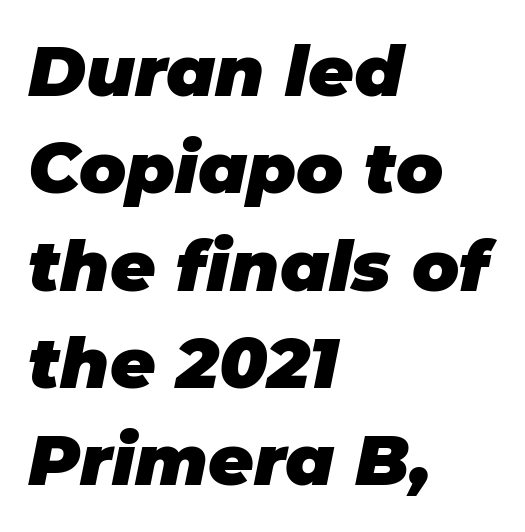
Q: Is the text bold? A: Yes.
Q: Is the text italic (slanted)? A: Yes, it leans right by about 11 degrees.
Q: Is the text underlined? A: No.
Q: How is the paragraph aligned? A: Left-aligned.
Q: Is the spacing between letters normal or unusually wide? A: Normal.
Q: Is the spacing between lines tight, normal or loose? A: Normal.
Q: Width (condensed, normal, or wide)? A: Normal.
Q: Stroke contrast? A: Low.
Q: x-height? A: Large.
Q: Monospaced? A: No.
